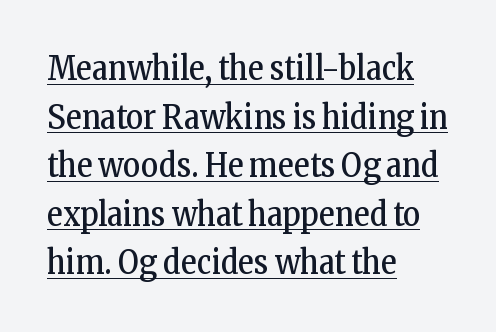
{"serif": "yes", "italic": "no", "bold": "no", "weight": "regular", "width": "condensed", "stroke_contrast": "low", "x_height": "medium", "monospaced": "no", "underline": "yes", "align": "left", "line_spacing": "normal", "line_spacing_ratio": 1.47, "letter_spacing": "normal", "letter_spacing_em": 0.0, "glyph_px": 33}
